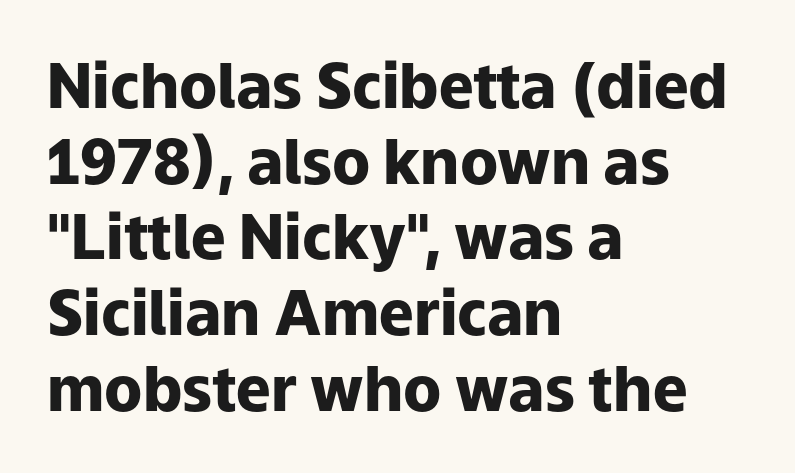
Line beginnings align vertically; line endings do not. Is this a fixed-width face? No — the glyphs have proportional, varying widths. This is heavy type, rendered in bold. This sample uses a sans-serif face.
